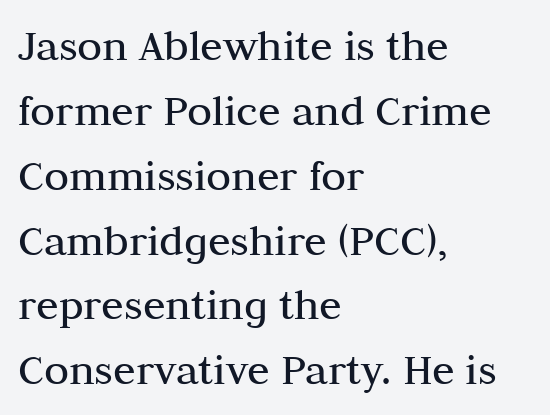
The image shows 46 px regular-weight serif type, upright; set left-aligned, normal line spacing (1.41x), normal letter spacing, not underlined; medium stroke contrast and a medium x-height.
